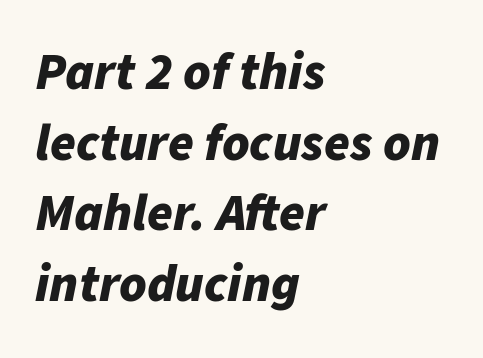
Q: Is the text bold? A: Yes.
Q: Is the text italic (slanted)? A: Yes, it leans right by about 11 degrees.
Q: Is the text underlined? A: No.
Q: How is the paragraph aligned? A: Left-aligned.
Q: Is the spacing between letters normal or unusually wide? A: Normal.
Q: Is the spacing between lines tight, normal or loose? A: Normal.
Q: Width (condensed, normal, or wide)? A: Normal.
Q: Stroke contrast? A: Low.
Q: x-height? A: Medium.
Q: Monospaced? A: No.
